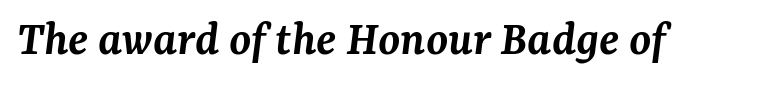
{"serif": "yes", "italic": "yes", "lean": "right", "slant_degrees": 7, "bold": "semi", "weight": "semibold", "width": "normal", "stroke_contrast": "medium", "x_height": "medium", "monospaced": "no", "underline": "no", "letter_spacing": "normal", "letter_spacing_em": 0.0, "glyph_px": 50}
